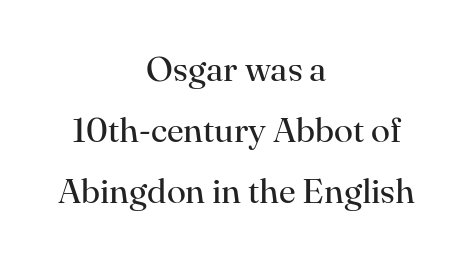
Q: Is the text bold? A: No.
Q: Is the text italic (slanted)? A: No, it is upright.
Q: Is the typeface a serif or a sans-serif typeface? A: Serif.
Q: Is the text underlined? A: No.
Q: How is the paragraph aligned? A: Centered.
Q: Is the spacing between letters normal or unusually wide? A: Normal.
Q: Width (condensed, normal, or wide)? A: Normal.
Q: Stroke contrast? A: High.
Q: x-height? A: Small.
Q: Monospaced? A: No.
